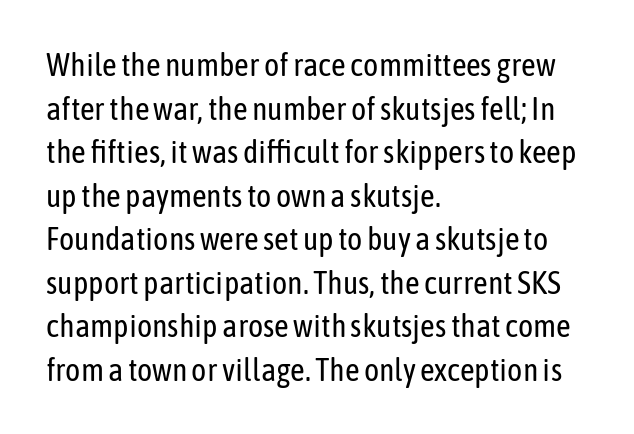
{"serif": "no", "italic": "no", "bold": "no", "weight": "regular", "width": "condensed", "stroke_contrast": "low", "x_height": "medium", "monospaced": "no", "underline": "no", "align": "left", "line_spacing": "normal", "line_spacing_ratio": 1.36, "letter_spacing": "normal", "letter_spacing_em": 0.0, "glyph_px": 32}
